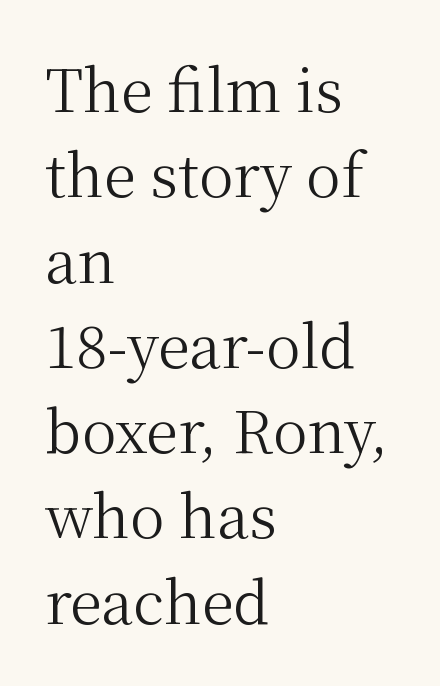
The image shows 58 px regular-weight serif type, upright; set left-aligned, normal line spacing (1.47x), normal letter spacing, not underlined; medium stroke contrast and a medium x-height.
